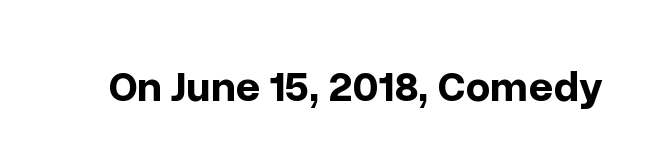
I'd call this a sans setting — the letters go barefoot. It's the straight-up-and-down kind of type. This rendering leaves character spacing at its baseline value. The face used here is proportionally spaced, like ordinary book or web type. Heft: maximum for text — a bold. Clear beneath every line of the passage.
